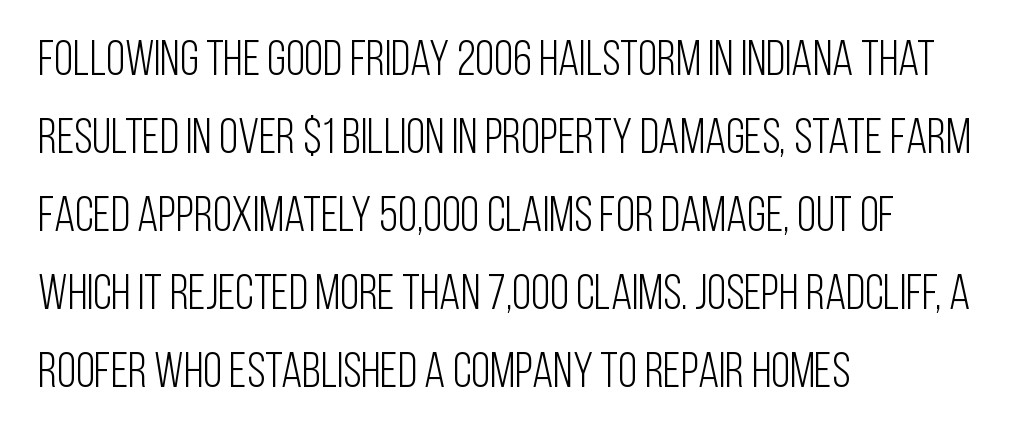
Does extra space separate the letters? No, they use regular spacing. The font's upright variant was chosen for this text. Unmarked baselines from the first word to the last. The font sits on the lighter half of the weight spectrum, regular included.
